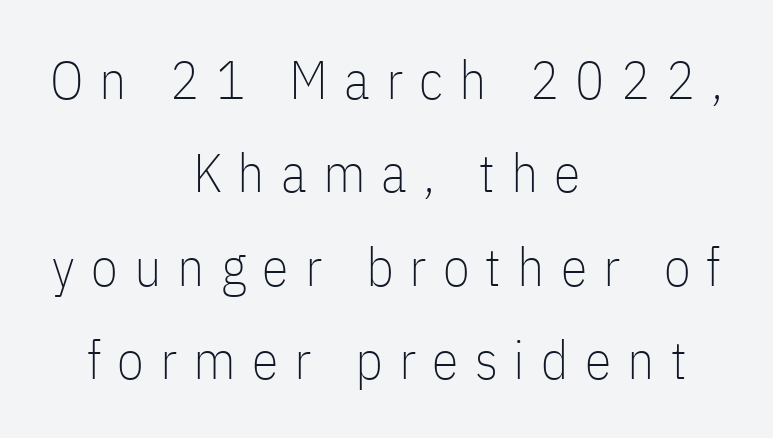
{"serif": "no", "italic": "no", "bold": "no", "weight": "thin", "width": "condensed", "stroke_contrast": "low", "x_height": "medium", "monospaced": "no", "underline": "no", "align": "center", "line_spacing_ratio": 1.73, "letter_spacing": "wide", "letter_spacing_em": 0.3, "glyph_px": 54}
